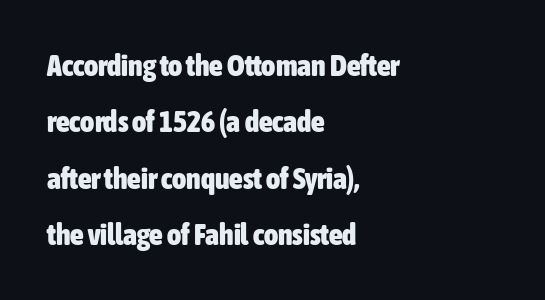
The image shows 30 px heavy, condensed sans-serif type, upright; set left-aligned, line spacing 1.88x, normal letter spacing, not underlined; low stroke contrast and a medium x-height.
